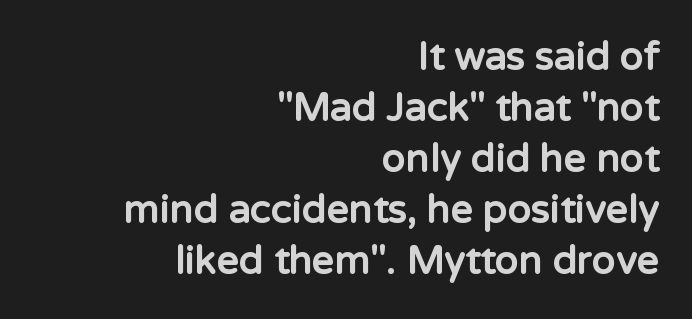
The image shows 39 px bold sans-serif type, upright; set right-aligned, normal line spacing (1.31x), normal letter spacing, not underlined; low stroke contrast and a medium x-height.
